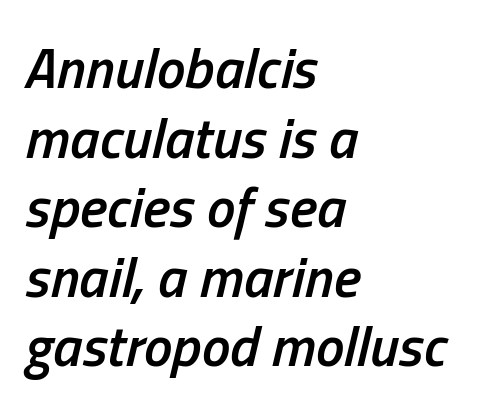
Slant detected: the letters are inclined. Horizontal alignment here is leftward, the default for most running prose. Does extra space separate the letters? No, they use regular spacing. Is this a fixed-width face? No — the glyphs have proportional, varying widths.
